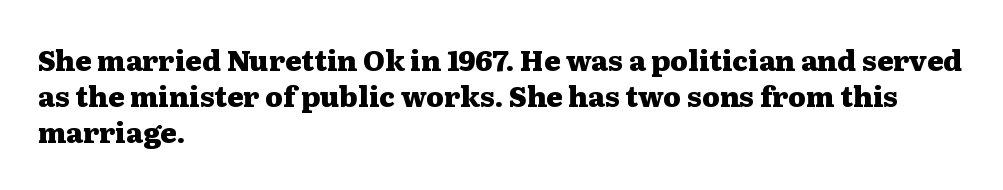
{"serif": "yes", "italic": "no", "bold": "yes", "weight": "heavy", "width": "wide", "stroke_contrast": "medium", "x_height": "medium", "monospaced": "no", "underline": "no", "align": "left", "line_spacing": "normal", "line_spacing_ratio": 1.28, "letter_spacing": "normal", "letter_spacing_em": 0.0, "glyph_px": 28}
